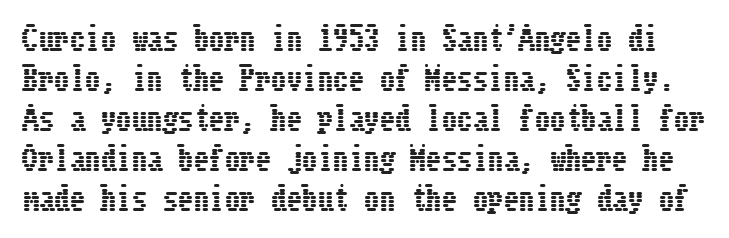
Between one letter and the next there's only the usual sliver of space. One glance says typical: line gaps are just what's usual. The specimen omits any rule beneath the text block's lines. Does the lettering tilt? It doesn't — this is upright.
